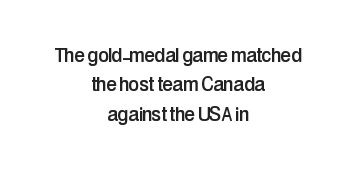
The image shows 24 px text type, upright; set centered, line spacing 1.22x, normal letter spacing, not underlined.
